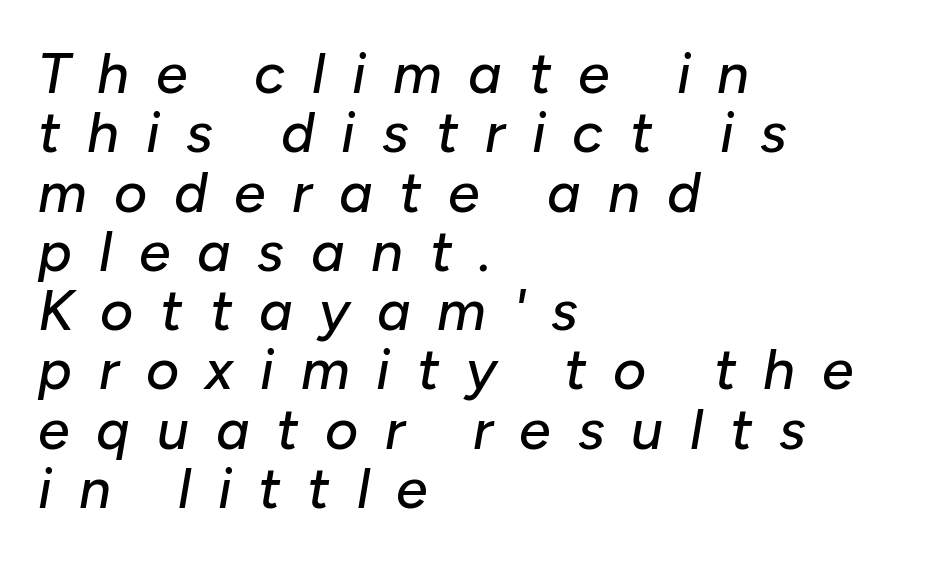
The words here are not underlined. This sample trades vertical openness for compactness between lines. Spacing verdict: proportional, widths tailored to each character. Horizontal alignment here is leftward, the default for most running prose.
